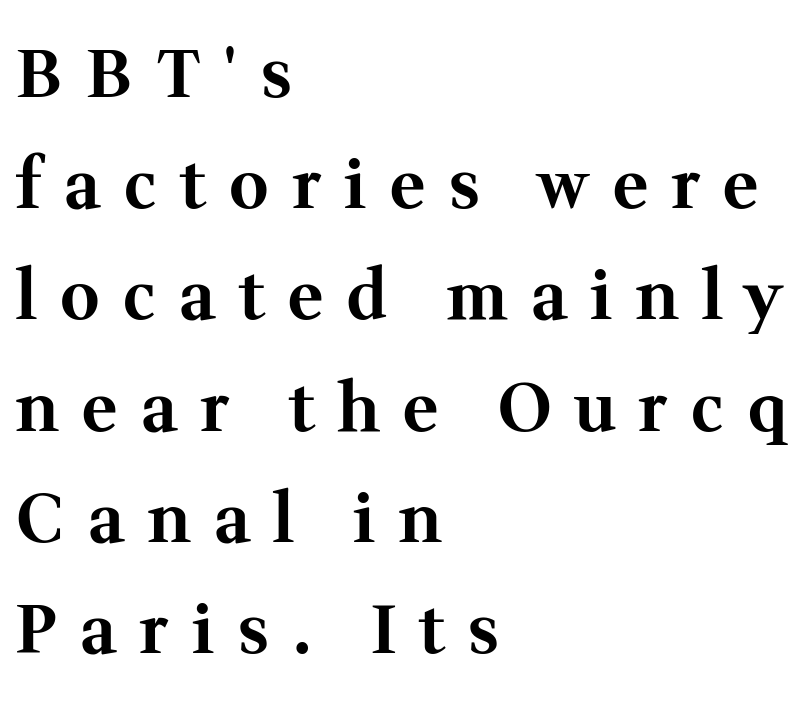
Pretty heavy lettering here — definitely bold. Honestly, the letter spacing is so wide it's the main thing you notice. Words float on clear page, feet unadorned. Italic: no, the glyphs are upright roman. The space between consecutive lines is moderate. You can tell from the footed stems that serif type was used.
